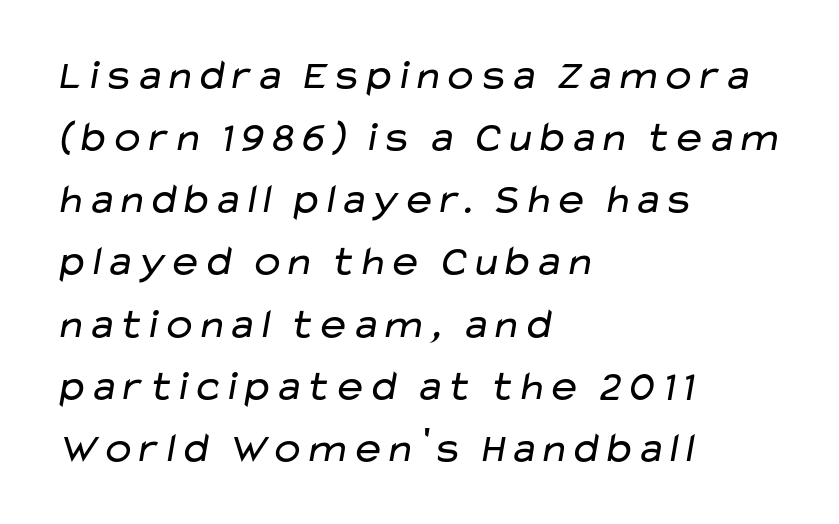
Q: Is the text bold? A: No.
Q: Is the typeface a serif or a sans-serif typeface? A: Sans-serif.
Q: Is the text underlined? A: No.
Q: How is the paragraph aligned? A: Left-aligned.
Q: Is the spacing between letters normal or unusually wide? A: Normal.
Q: Is the spacing between lines tight, normal or loose? A: Normal.
Q: Width (condensed, normal, or wide)? A: Wide.
Q: Stroke contrast? A: Low.
Q: x-height? A: Medium.
Q: Monospaced? A: No.
